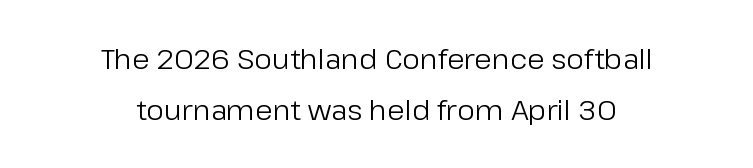
The image shows 28 px regular-weight sans-serif type, upright; set centered, line spacing 1.82x, normal letter spacing, not underlined; low stroke contrast and a medium x-height.
